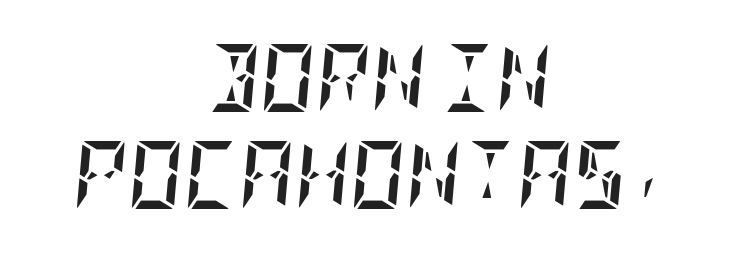
Q: Is the text bold? A: Yes.
Q: Is the text italic (slanted)? A: Yes, it leans right by about 5 degrees.
Q: Is the text underlined? A: No.
Q: How is the paragraph aligned? A: Centered.
Q: Is the spacing between letters normal or unusually wide? A: Normal.
Q: Is the spacing between lines tight, normal or loose? A: Normal.
Q: Width (condensed, normal, or wide)? A: Condensed.
Q: Stroke contrast? A: Low.
Q: x-height? A: Large.
